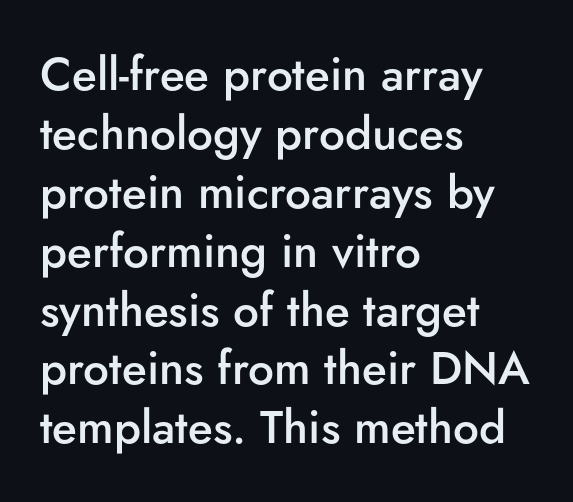
Q: Is the text bold? A: Semi-bold.
Q: Is the text italic (slanted)? A: No, it is upright.
Q: Is the typeface a serif or a sans-serif typeface? A: Sans-serif.
Q: Is the text underlined? A: No.
Q: How is the paragraph aligned? A: Left-aligned.
Q: Is the spacing between letters normal or unusually wide? A: Normal.
Q: Is the spacing between lines tight, normal or loose? A: Normal.
Q: Width (condensed, normal, or wide)? A: Normal.
Q: Stroke contrast? A: Low.
Q: x-height? A: Small.
Q: Monospaced? A: No.
